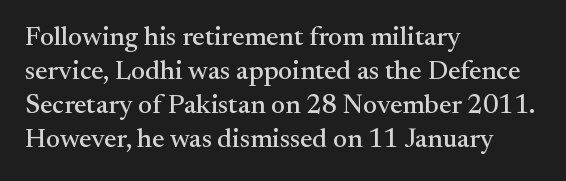
The image shows 27 px text type, upright; set left-aligned, normal line spacing (1.26x), normal letter spacing, not underlined.
